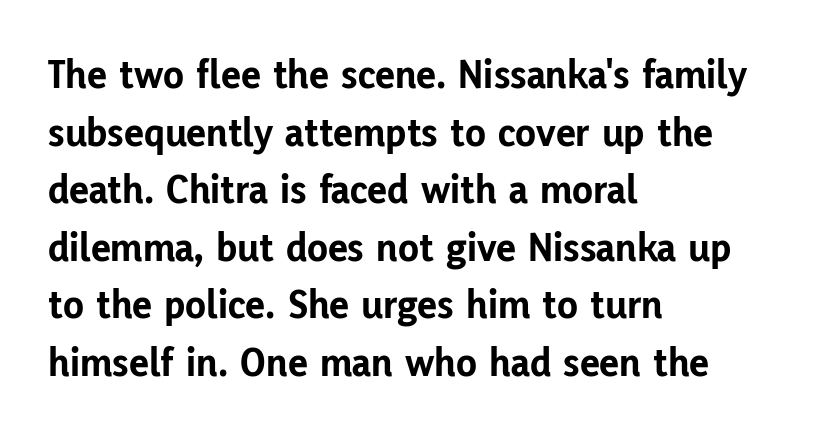
Q: Is the text bold? A: Yes.
Q: Is the text italic (slanted)? A: No, it is upright.
Q: Is the typeface a serif or a sans-serif typeface? A: Sans-serif.
Q: Is the text underlined? A: No.
Q: How is the paragraph aligned? A: Left-aligned.
Q: Is the spacing between letters normal or unusually wide? A: Normal.
Q: Is the spacing between lines tight, normal or loose? A: Normal.
Q: Width (condensed, normal, or wide)? A: Normal.
Q: Stroke contrast? A: Low.
Q: x-height? A: Medium.
Q: Monospaced? A: No.
